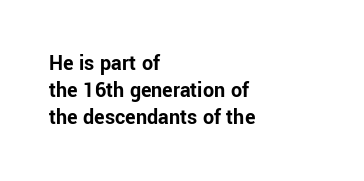
The image shows 22 px bold type, upright; set left-aligned, line spacing 1.22x, normal letter spacing, not underlined.
